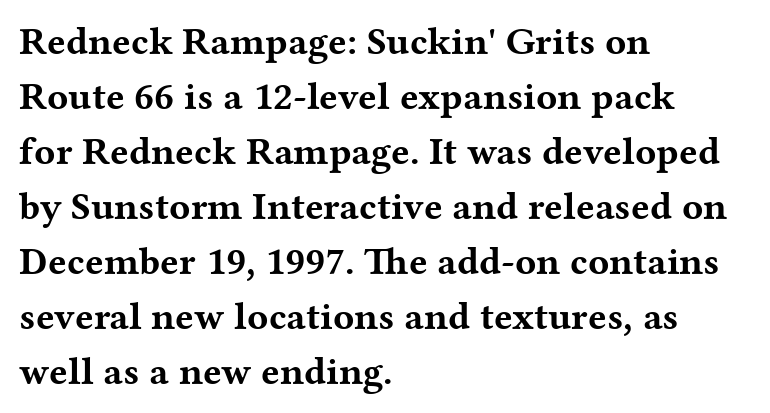
{"serif": "yes", "italic": "no", "bold": "yes", "weight": "bold", "width": "wide", "stroke_contrast": "medium", "x_height": "medium", "monospaced": "no", "underline": "no", "align": "left", "line_spacing": "normal", "line_spacing_ratio": 1.41, "letter_spacing": "normal", "letter_spacing_em": 0.0, "glyph_px": 39}
